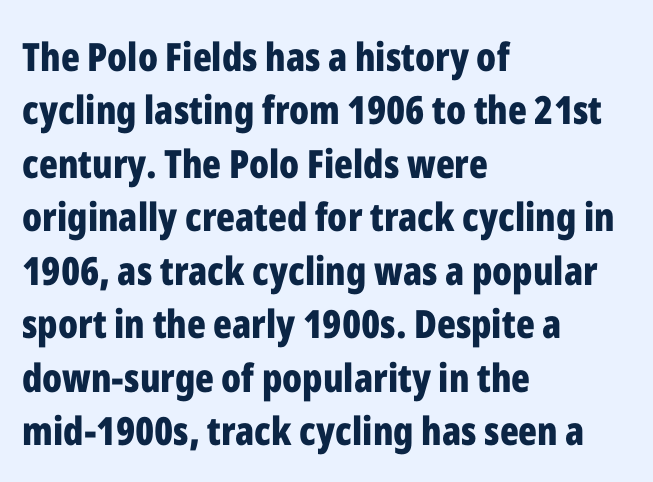
{"serif": "no", "italic": "no", "bold": "yes", "weight": "bold", "width": "condensed", "stroke_contrast": "low", "x_height": "medium", "monospaced": "no", "underline": "no", "align": "left", "line_spacing": "normal", "line_spacing_ratio": 1.37, "letter_spacing": "normal", "letter_spacing_em": 0.0, "glyph_px": 39}
